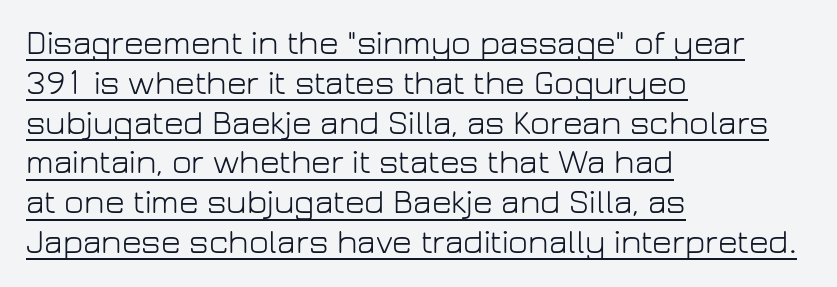
The image shows 34 px light sans-serif type, upright; set left-aligned, line spacing 1.17x, normal letter spacing, underlined; low stroke contrast and a medium x-height.
